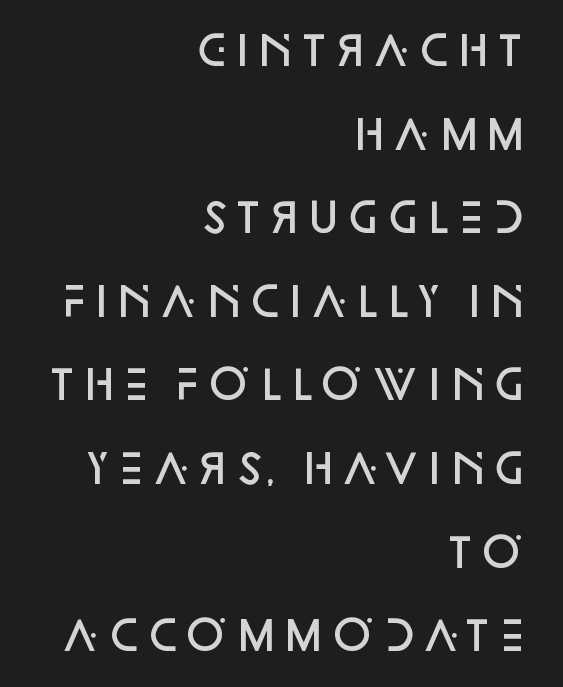
Q: Is the text bold? A: Semi-bold.
Q: Is the text italic (slanted)? A: No, it is upright.
Q: Is the typeface a serif or a sans-serif typeface? A: Sans-serif.
Q: Is the text underlined? A: No.
Q: How is the paragraph aligned? A: Right-aligned.
Q: Is the spacing between letters normal or unusually wide? A: Normal.
Q: Is the spacing between lines tight, normal or loose? A: Loose.
Q: Width (condensed, normal, or wide)? A: Normal.
Q: Stroke contrast? A: Low.
Q: x-height? A: Large.
Q: Monospaced? A: No.
